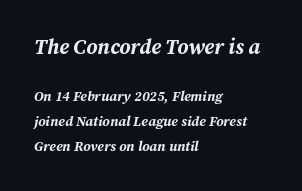
Q: Is the text bold? A: Yes.
Q: Is the text italic (slanted)? A: Yes, it leans right by about 12 degrees.
Q: Is the text underlined? A: No.
Q: How is the paragraph aligned? A: Left-aligned.
Q: Is the spacing between letters normal or unusually wide? A: Normal.
Q: Which block of text is set in a larger size, the first (top) or the second (bottom)? A: The first (top) one.
